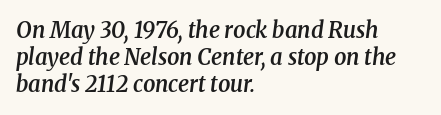
{"italic": "yes", "lean": "right", "slant_degrees": 8, "bold": "semi", "underline": "no", "align": "left", "line_spacing_ratio": 1.23, "letter_spacing": "normal", "letter_spacing_em": 0.0, "glyph_px": 22}
